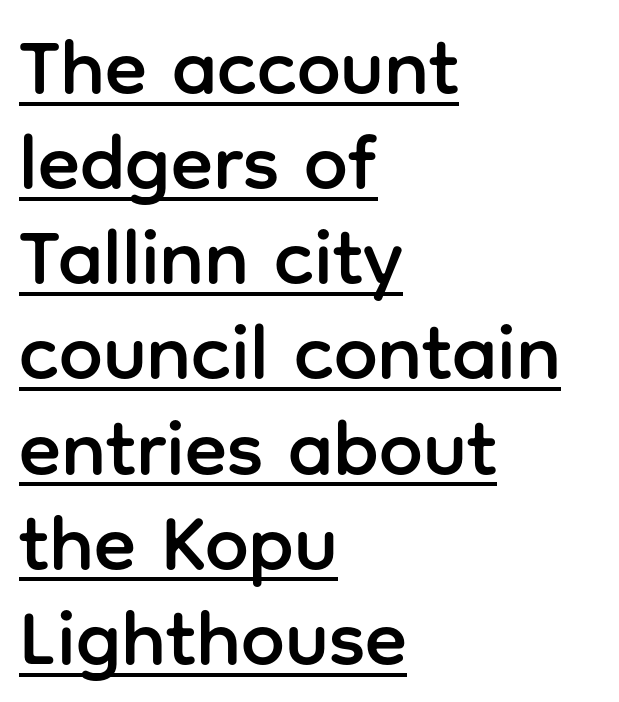
Each letter's strokes conclude bluntly, with no projecting serifs. This is roman type, the default non-slanted kind. The line texture is even and compact thanks to regular tracking. Compared with undecorated copy, this sample adds a rule below the words. The lines in this sample share a left origin and differ only in where they stop.
